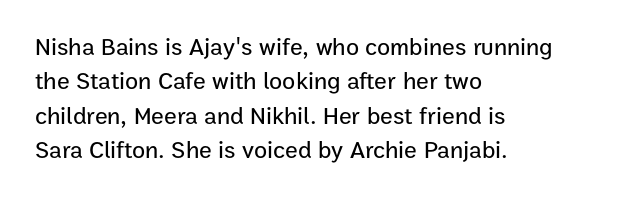
The rows are spaced the way most documents space them. Italic: no, the glyphs are upright roman. Reading down the block, your eye returns to a fixed left position each line. The words here are not underlined. Nothing unusual about the tracking: characters are spaced as the font intends.
